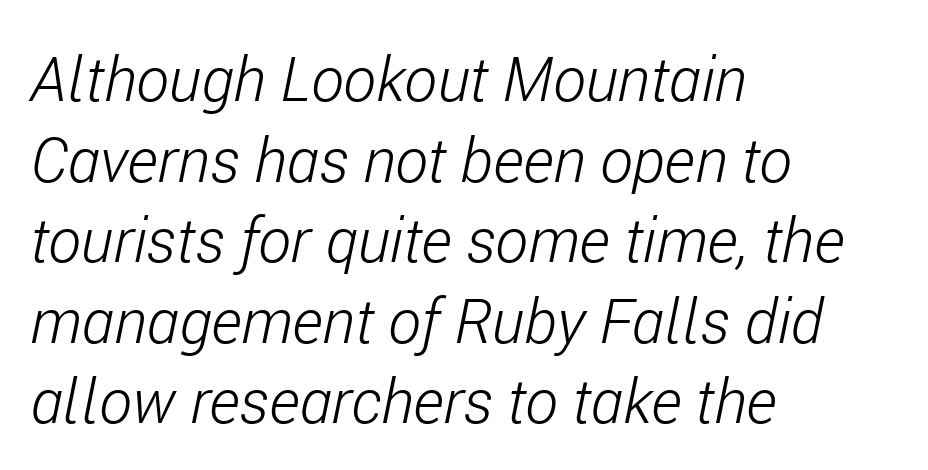
Q: Is the text bold? A: No.
Q: Is the text italic (slanted)? A: Yes, it leans right by about 11 degrees.
Q: Is the text underlined? A: No.
Q: How is the paragraph aligned? A: Left-aligned.
Q: Is the spacing between letters normal or unusually wide? A: Normal.
Q: Is the spacing between lines tight, normal or loose? A: Normal.
Q: Width (condensed, normal, or wide)? A: Condensed.
Q: Stroke contrast? A: Low.
Q: x-height? A: Medium.
Q: Monospaced? A: No.
